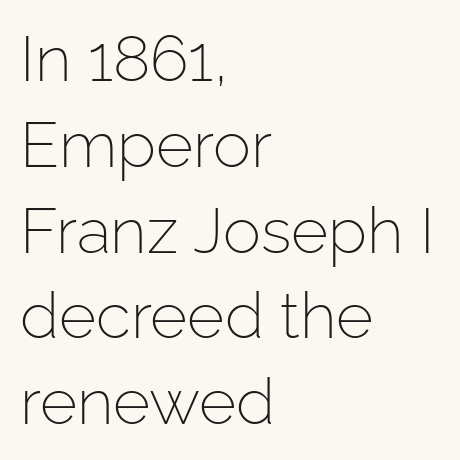
Q: Is the text bold? A: No.
Q: Is the text italic (slanted)? A: No, it is upright.
Q: Is the typeface a serif or a sans-serif typeface? A: Sans-serif.
Q: Is the text underlined? A: No.
Q: How is the paragraph aligned? A: Left-aligned.
Q: Is the spacing between letters normal or unusually wide? A: Normal.
Q: Is the spacing between lines tight, normal or loose? A: Normal.
Q: Width (condensed, normal, or wide)? A: Normal.
Q: Stroke contrast? A: Low.
Q: x-height? A: Medium.
Q: Monospaced? A: No.
